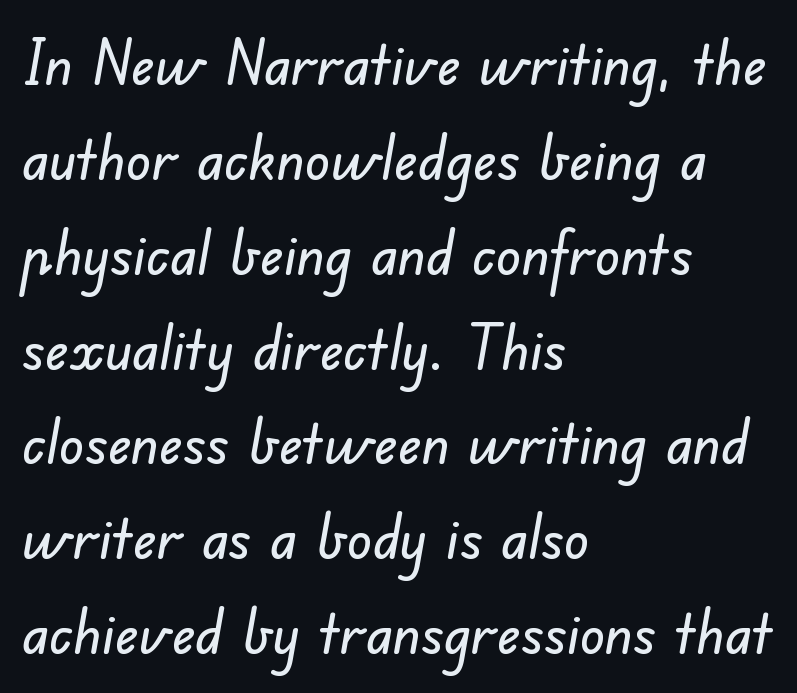
{"serif": "no", "width": "normal", "stroke_contrast": "low", "x_height": "small", "monospaced": "no", "underline": "no", "align": "left", "line_spacing": "normal", "line_spacing_ratio": 1.53, "letter_spacing": "normal", "letter_spacing_em": 0.0, "glyph_px": 62}
